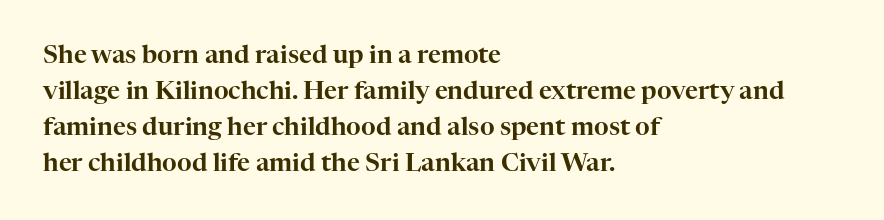
Vertically, the passage feels balanced, rows spaced as you'd expect. Every character sits straight up, as roman type does. A typesetter would call this zero additional tracking. Each line starts at the same left margin while the right side varies. Descenders are the only things crossing below the line.
